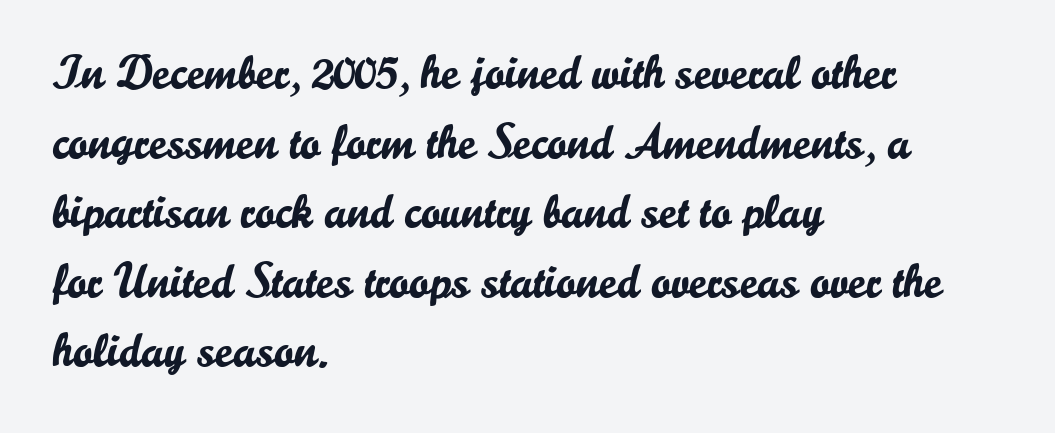
Q: Is the text italic (slanted)? A: Yes.
Q: Is the typeface a serif or a sans-serif typeface? A: Sans-serif.
Q: Is the text underlined? A: No.
Q: How is the paragraph aligned? A: Left-aligned.
Q: Is the spacing between letters normal or unusually wide? A: Normal.
Q: Is the spacing between lines tight, normal or loose? A: Normal.
Q: Width (condensed, normal, or wide)? A: Normal.
Q: Stroke contrast? A: Low.
Q: x-height? A: Small.
Q: Monospaced? A: No.
